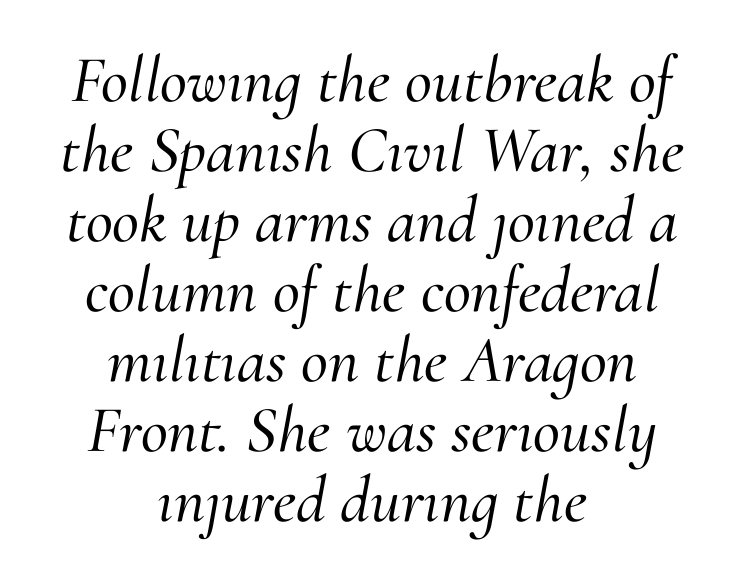
The image shows 66 px serif type, italic (leaning right); set centered, tight line spacing (1.06x), normal letter spacing, not underlined; medium stroke contrast and a small x-height.
